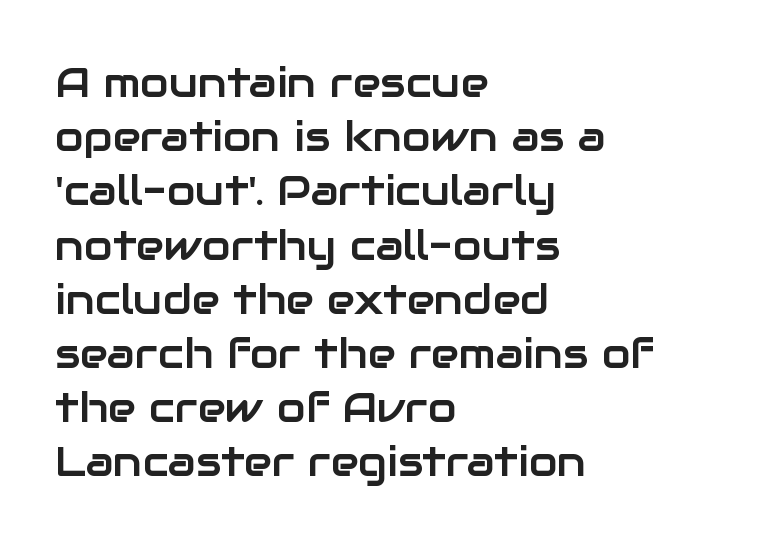
{"serif": "no", "italic": "no", "width": "normal", "stroke_contrast": "low", "x_height": "medium", "monospaced": "no", "underline": "no", "align": "left", "line_spacing": "normal", "line_spacing_ratio": 1.29, "letter_spacing": "normal", "letter_spacing_em": 0.0, "glyph_px": 42}
